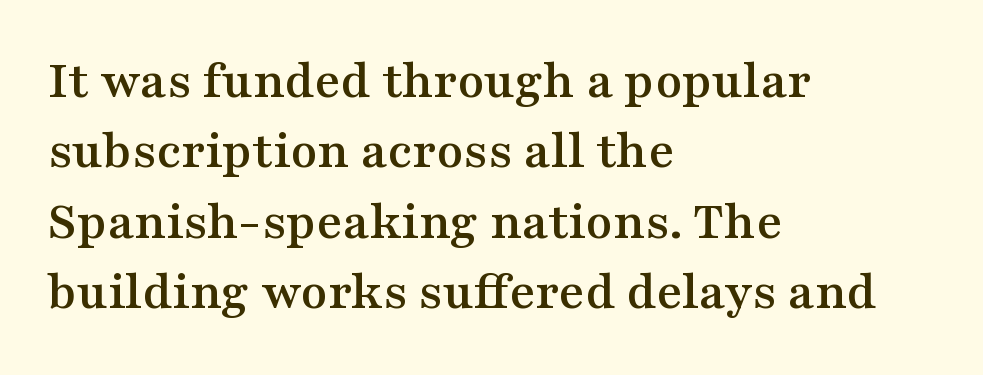
This rendering leaves character spacing at its baseline value. Is there much room between lines? A standard amount, neither cramped nor airy. Here the designer chose a conventional face with non-uniform glyph widths. The compositor pushed each line to the left boundary. This sample uses a serif face. Vertical strokes here are truly vertical.
